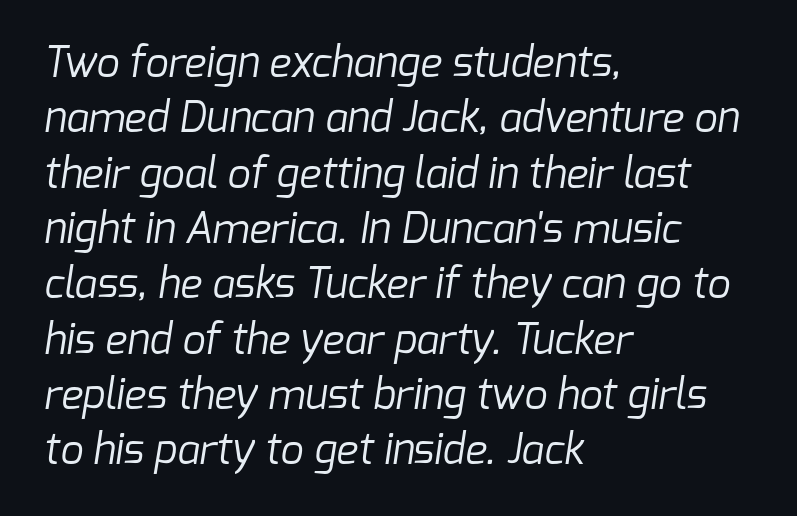
The rendering uses natural spacing where letterforms have individual widths. The designer left line spacing at the default. Line beginnings align vertically; line endings do not. Letters rest on an invisible, unmarked baseline.
